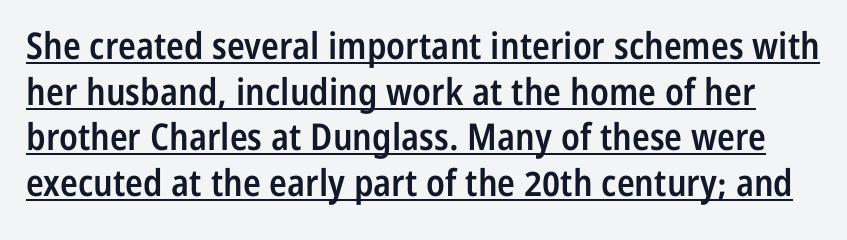
{"serif": "no", "italic": "no", "bold": "semi", "weight": "semibold", "width": "condensed", "stroke_contrast": "low", "x_height": "medium", "monospaced": "no", "underline": "yes", "line_spacing_ratio": 1.23, "letter_spacing": "normal", "letter_spacing_em": 0.0, "glyph_px": 37}
